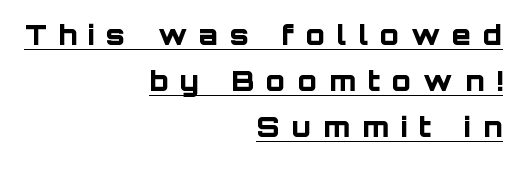
The image shows 28 px bold sans-serif type, upright; set right-aligned, normal line spacing (1.65x), unusually wide letter spacing (+0.42 em), underlined; low stroke contrast and a large x-height.
